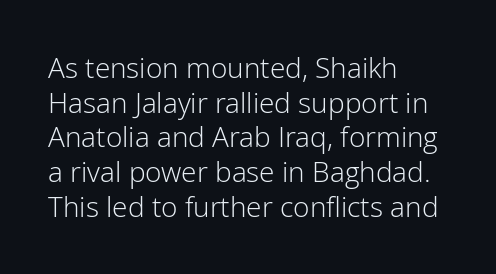
Inter-character spacing is left at the font's built-in metrics. The cut favours lightness, reaching ordinary text weight at its darkest. The face used here is a sans, in the tradition of grotesques and geometrics. The lines in this sample share a left origin and differ only in where they stop.
